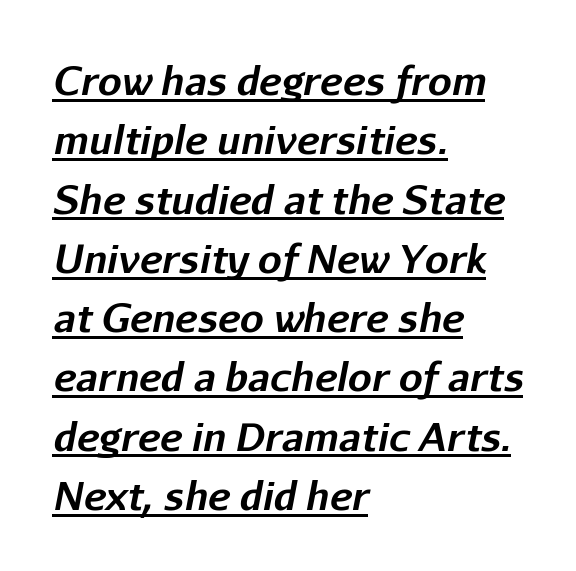
Q: Is the text bold? A: Yes.
Q: Is the text italic (slanted)? A: Yes, it leans right by about 11 degrees.
Q: Is the text underlined? A: Yes.
Q: How is the paragraph aligned? A: Left-aligned.
Q: Is the spacing between letters normal or unusually wide? A: Normal.
Q: Is the spacing between lines tight, normal or loose? A: Normal.
Q: Width (condensed, normal, or wide)? A: Normal.
Q: Stroke contrast? A: Low.
Q: x-height? A: Medium.
Q: Monospaced? A: No.
